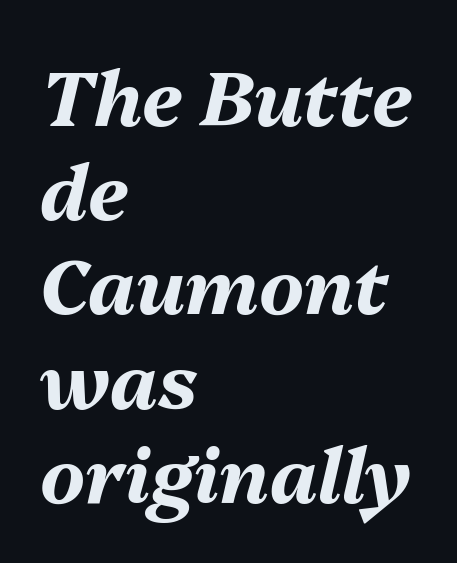
The image shows 76 px bold type, italic (leaning right); set left-aligned, line spacing 1.24x, normal letter spacing, not underlined; medium stroke contrast and a medium x-height.
